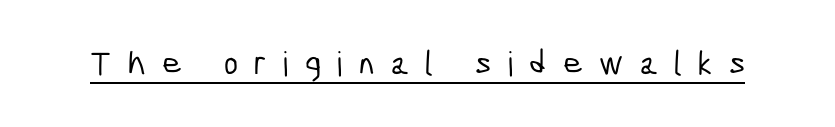
The image shows 34 px condensed sans-serif type; set unusually wide letter spacing (+0.48 em), underlined; low stroke contrast and a medium x-height.
